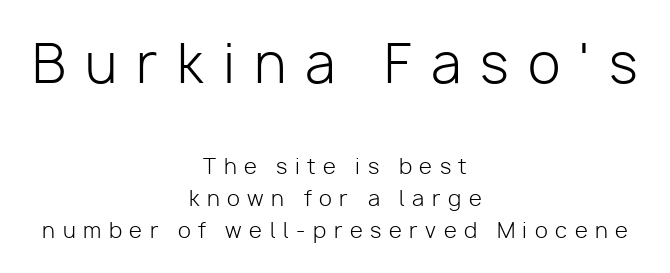
Q: Is the text bold? A: No.
Q: Is the text italic (slanted)? A: No, it is upright.
Q: Is the typeface a serif or a sans-serif typeface? A: Sans-serif.
Q: Is the text underlined? A: No.
Q: How is the paragraph aligned? A: Centered.
Q: Is the spacing between letters normal or unusually wide? A: Unusually wide.
Q: Is the spacing between lines tight, normal or loose? A: Normal.
Q: Which block of text is set in a larger size, the first (top) or the second (bottom)? A: The first (top) one.
Q: Width (condensed, normal, or wide)? A: Normal.
Q: Stroke contrast? A: Low.
Q: x-height? A: Medium.
Q: Monospaced? A: No.
